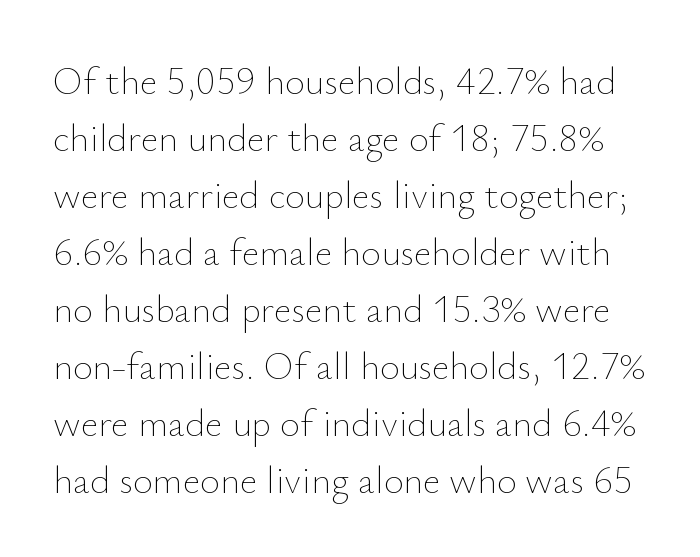
The image shows 38 px thin type, upright; set normal line spacing (1.5x), normal letter spacing, not underlined; low stroke contrast and a small x-height.
